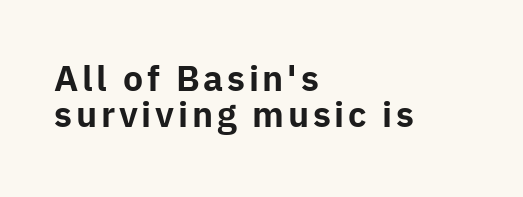
The image shows 34 px bold sans-serif type, upright; set left-aligned, tight line spacing (1.07x), not underlined; low stroke contrast and a medium x-height.
